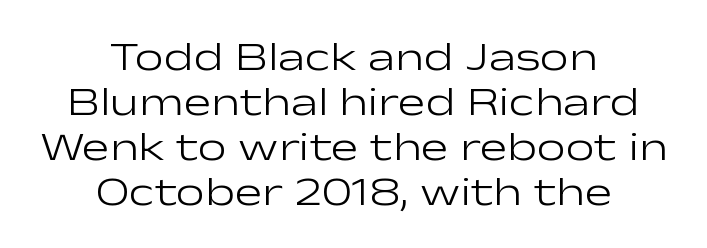
The image shows 41 px light, wide sans-serif type, upright; set centered, tight line spacing (1.1x), normal letter spacing, not underlined; low stroke contrast and a medium x-height.
